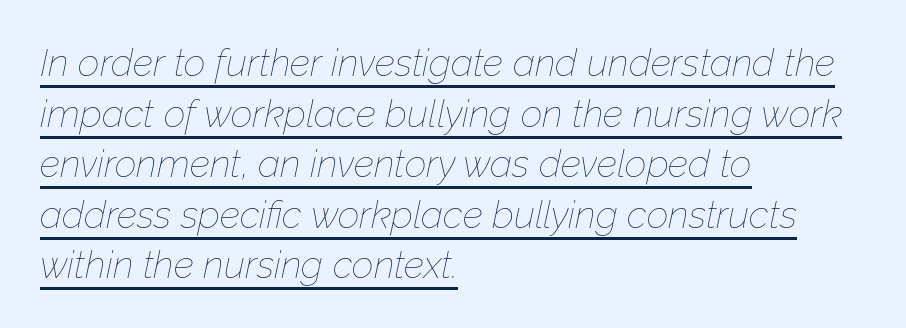
Here the designer chose a conventional face with non-uniform glyph widths. Compared with a centered layout, this one pins lines to the left instead. The passage shown is not bold in any degree. The face used here appears with an underline applied. Standard letterfit; no display-style spreading of the glyphs.
